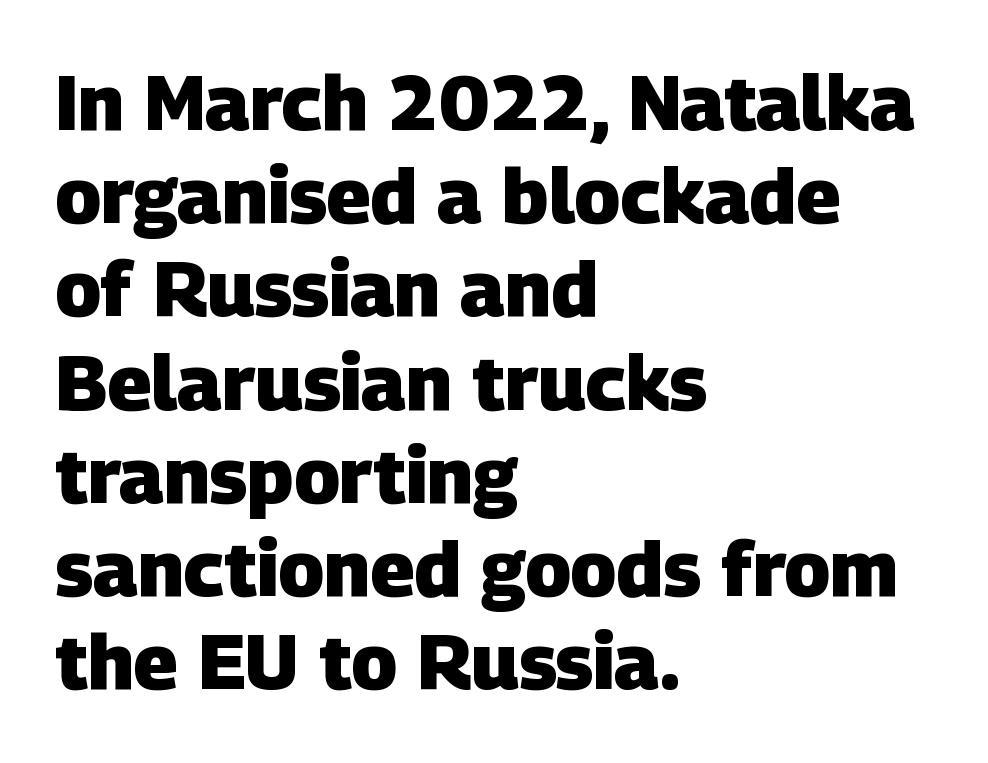
Q: Is the text bold? A: Yes.
Q: Is the typeface a serif or a sans-serif typeface? A: Sans-serif.
Q: Is the text underlined? A: No.
Q: How is the paragraph aligned? A: Left-aligned.
Q: Is the spacing between letters normal or unusually wide? A: Normal.
Q: Width (condensed, normal, or wide)? A: Normal.
Q: Stroke contrast? A: Low.
Q: x-height? A: Large.
Q: Monospaced? A: No.
